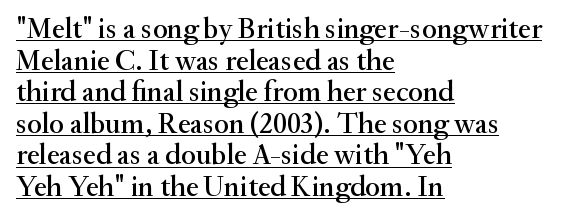
{"serif": "yes", "italic": "no", "width": "normal", "stroke_contrast": "medium", "x_height": "small", "monospaced": "no", "underline": "yes", "align": "left", "line_spacing": "tight", "line_spacing_ratio": 1.09, "letter_spacing": "normal", "letter_spacing_em": 0.0, "glyph_px": 29}
